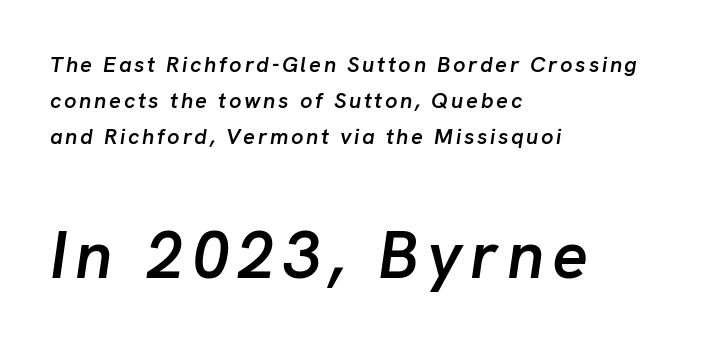
{"italic": "yes", "lean": "right", "slant_degrees": 8, "bold": "semi", "weight": "semibold", "width": "normal", "stroke_contrast": "low", "x_height": "medium", "monospaced": "no", "underline": "no", "align": "left", "line_spacing": "normal", "line_spacing_ratio": 1.63, "larger_block": "second", "size_ratio": 3.05, "glyph_px": 67}
